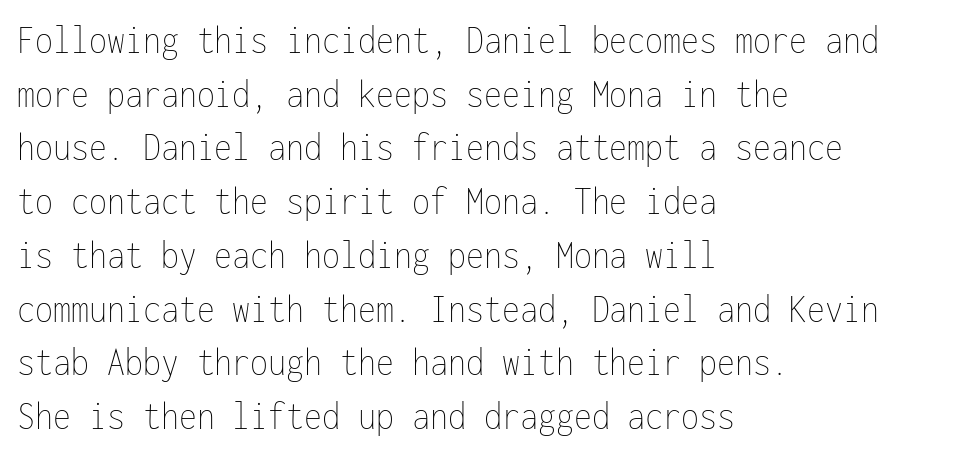
Q: Is the text bold? A: No.
Q: Is the text italic (slanted)? A: No, it is upright.
Q: Is the text underlined? A: No.
Q: How is the paragraph aligned? A: Left-aligned.
Q: Is the spacing between letters normal or unusually wide? A: Normal.
Q: Is the spacing between lines tight, normal or loose? A: Normal.
Q: Width (condensed, normal, or wide)? A: Condensed.
Q: Stroke contrast? A: Low.
Q: x-height? A: Medium.
Q: Monospaced? A: Yes.
